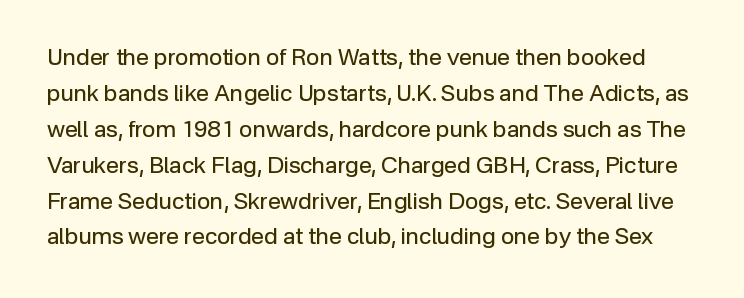
The image shows 23 px text type, upright; set normal line spacing (1.56x), normal letter spacing, not underlined.
